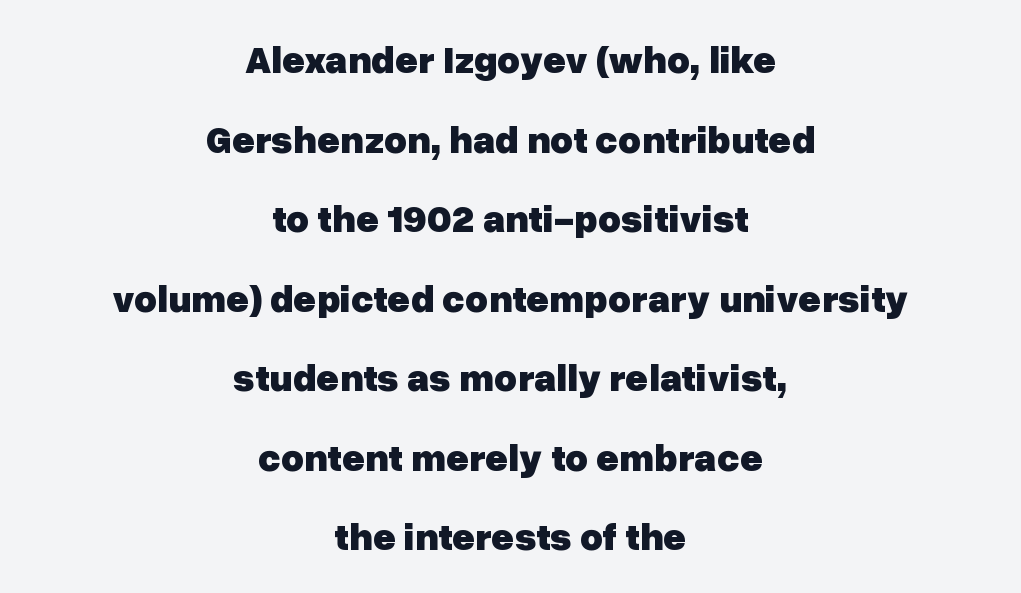
Q: Is the text bold? A: Yes.
Q: Is the text italic (slanted)? A: No, it is upright.
Q: Is the typeface a serif or a sans-serif typeface? A: Sans-serif.
Q: Is the text underlined? A: No.
Q: How is the paragraph aligned? A: Centered.
Q: Is the spacing between letters normal or unusually wide? A: Normal.
Q: Is the spacing between lines tight, normal or loose? A: Loose.
Q: Width (condensed, normal, or wide)? A: Normal.
Q: Stroke contrast? A: Low.
Q: x-height? A: Medium.
Q: Monospaced? A: No.
